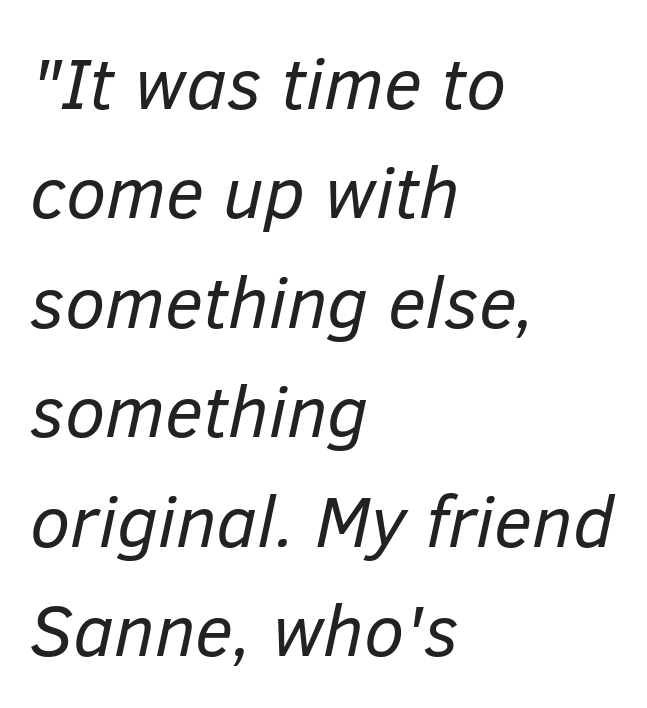
Q: Is the text bold? A: No.
Q: Is the text italic (slanted)? A: Yes, it leans right by about 12 degrees.
Q: Is the text underlined? A: No.
Q: How is the paragraph aligned? A: Left-aligned.
Q: Is the spacing between letters normal or unusually wide? A: Normal.
Q: Is the spacing between lines tight, normal or loose? A: Normal.
Q: Width (condensed, normal, or wide)? A: Normal.
Q: Stroke contrast? A: Low.
Q: x-height? A: Medium.
Q: Monospaced? A: No.
